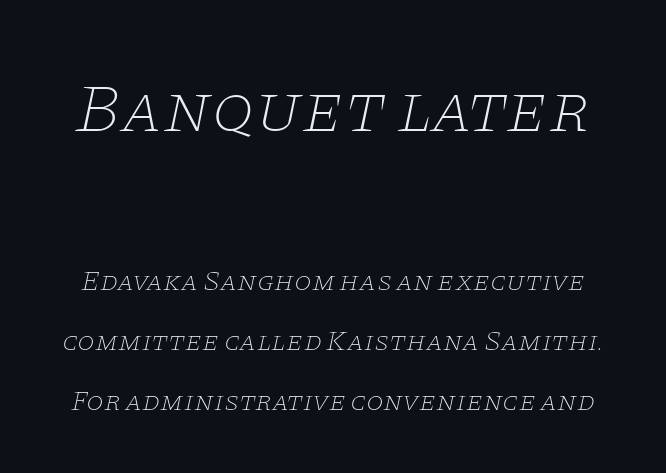
The image shows 69 px thin, wide serif type, italic (leaning right); set loose line spacing (2.15x), normal letter spacing, not underlined; the first (top) block is 2.46x larger; low stroke contrast and a large x-height.
